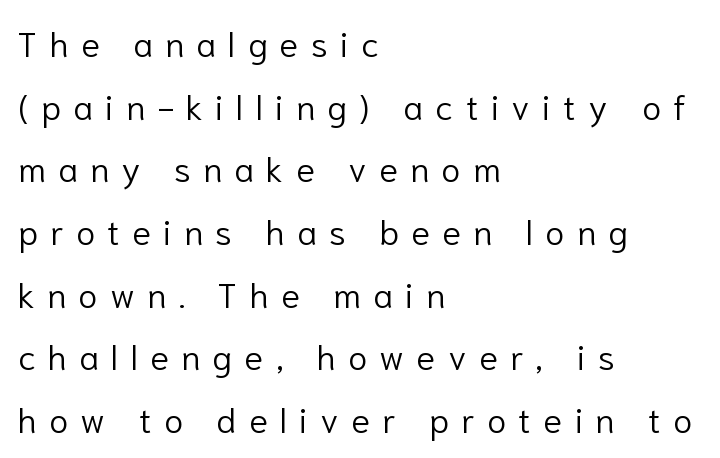
{"serif": "no", "italic": "no", "bold": "no", "weight": "light", "width": "normal", "stroke_contrast": "low", "x_height": "medium", "monospaced": "no", "underline": "no", "align": "left", "line_spacing_ratio": 1.79, "letter_spacing": "wide", "letter_spacing_em": 0.35, "glyph_px": 35}
